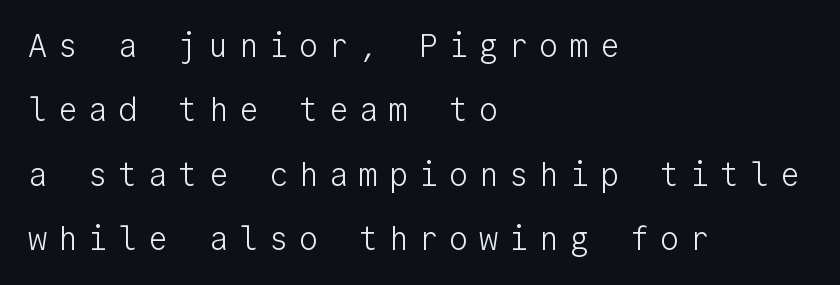
{"serif": "no", "italic": "no", "bold": "no", "weight": "light", "width": "normal", "stroke_contrast": "low", "x_height": "medium", "monospaced": "yes", "underline": "no", "align": "left", "line_spacing": "loose", "line_spacing_ratio": 2.01, "letter_spacing": "wide", "letter_spacing_em": 0.34, "glyph_px": 32}
